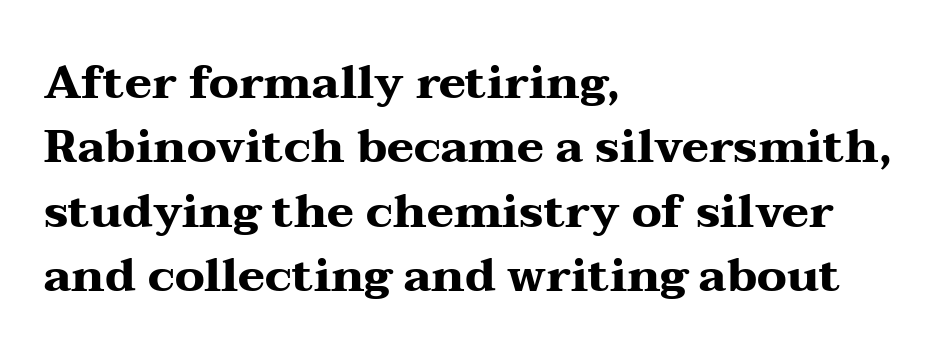
A typesetter would call this proportional, since set widths differ per character. Which margin do the lines hug? The left one — the right edge is uneven. Is this a sans? No — the strokes have serifs. No italicization has been applied; the sample stays upright. Glance below the letters and you will spot only blank space.
